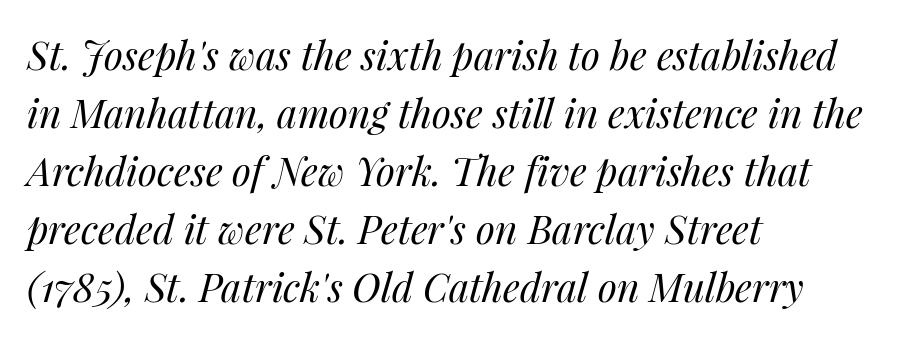
{"italic": "yes", "lean": "right", "slant_degrees": 14, "bold": "no", "weight": "regular", "width": "normal", "stroke_contrast": "medium", "x_height": "medium", "monospaced": "no", "underline": "no", "align": "left", "line_spacing": "normal", "line_spacing_ratio": 1.49, "letter_spacing": "normal", "letter_spacing_em": 0.0, "glyph_px": 39}
